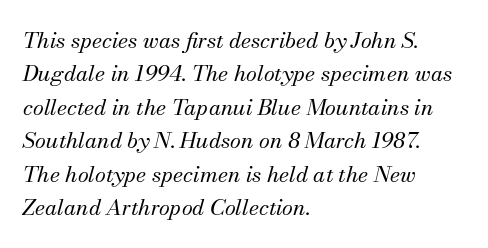
{"italic": "yes", "lean": "right", "slant_degrees": 13, "bold": "no", "underline": "no", "align": "left", "line_spacing": "normal", "line_spacing_ratio": 1.52, "letter_spacing": "normal", "letter_spacing_em": 0.0, "glyph_px": 22}
